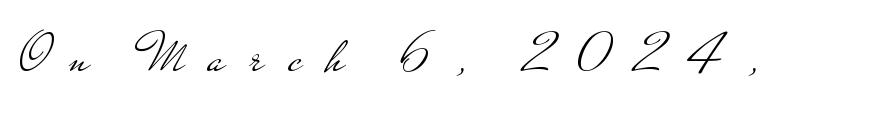
Do the characters align in a grid? No, the font is proportional. A typesetter would label this face a sans. Glyph-to-glyph distance is far greater than everyday printed text.
